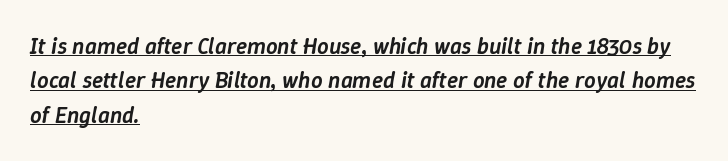
{"italic": "yes", "lean": "right", "slant_degrees": 9, "bold": "semi", "underline": "yes", "align": "left", "line_spacing": "normal", "line_spacing_ratio": 1.5, "letter_spacing": "normal", "letter_spacing_em": 0.0, "glyph_px": 23}
